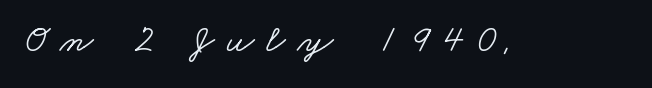
The image shows 39 px wide serif type; set unusually wide letter spacing (+0.3 em), not underlined; low stroke contrast and a small x-height.
